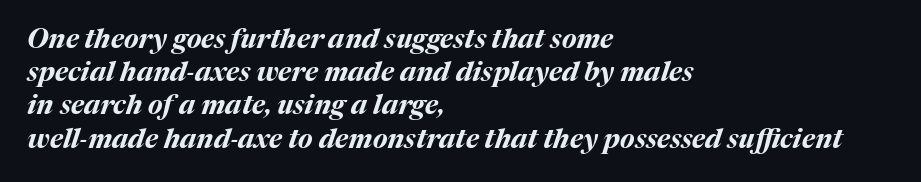
Q: Is the text bold? A: Yes.
Q: Is the text italic (slanted)? A: Yes, it leans right by about 17 degrees.
Q: Is the text underlined? A: No.
Q: How is the paragraph aligned? A: Left-aligned.
Q: Is the spacing between letters normal or unusually wide? A: Normal.
